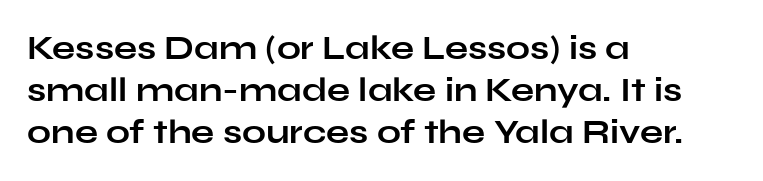
Q: Is the text bold? A: Yes.
Q: Is the text italic (slanted)? A: No, it is upright.
Q: Is the typeface a serif or a sans-serif typeface? A: Sans-serif.
Q: Is the text underlined? A: No.
Q: How is the paragraph aligned? A: Left-aligned.
Q: Is the spacing between letters normal or unusually wide? A: Normal.
Q: Width (condensed, normal, or wide)? A: Wide.
Q: Stroke contrast? A: Low.
Q: x-height? A: Medium.
Q: Monospaced? A: No.
